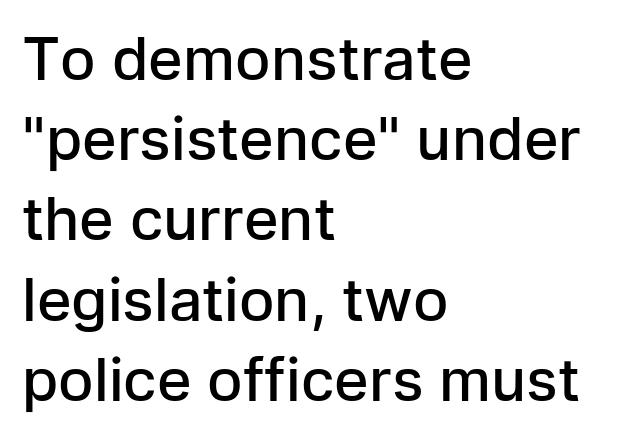
The image shows 59 px semibold sans-serif type, upright; set left-aligned, normal line spacing (1.36x), normal letter spacing, not underlined; low stroke contrast and a medium x-height.
